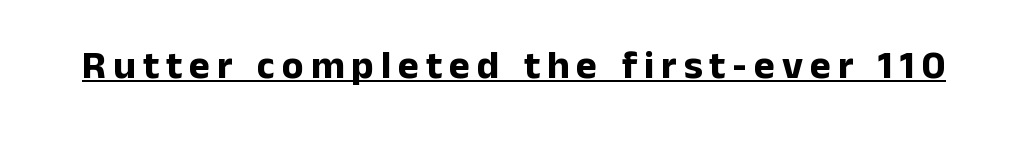
Q: Is the text bold? A: Yes.
Q: Is the text italic (slanted)? A: No, it is upright.
Q: Is the typeface a serif or a sans-serif typeface? A: Sans-serif.
Q: Is the text underlined? A: Yes.
Q: Width (condensed, normal, or wide)? A: Normal.
Q: Stroke contrast? A: Low.
Q: x-height? A: Medium.
Q: Monospaced? A: No.
